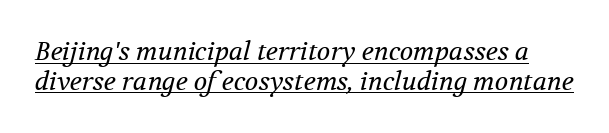
The image shows 25 px text type, italic (leaning right); set line spacing 1.19x, normal letter spacing, underlined.
